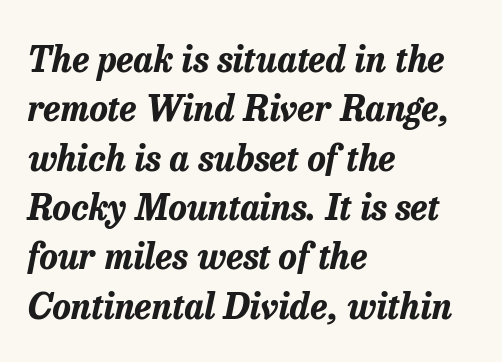
The image shows 35 px bold type, italic (leaning right); set left-aligned, normal line spacing (1.41x), normal letter spacing, not underlined; low stroke contrast and a medium x-height.
